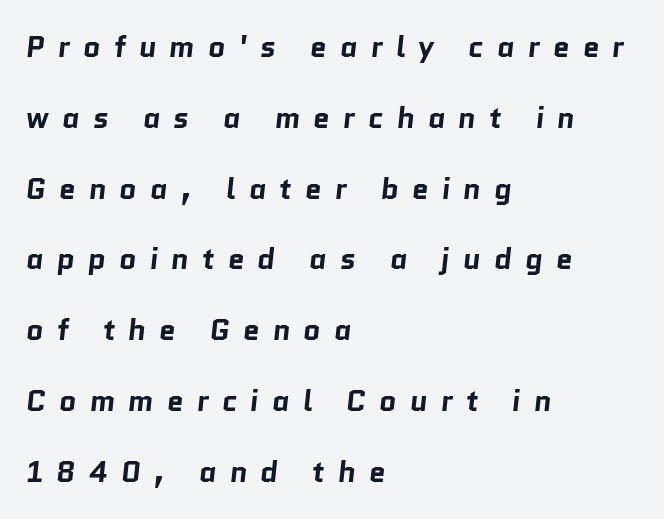
{"serif": "no", "bold": "yes", "weight": "bold", "width": "normal", "stroke_contrast": "low", "x_height": "medium", "monospaced": "no", "underline": "no", "align": "left", "line_spacing": "loose", "line_spacing_ratio": 2.36, "letter_spacing": "wide", "letter_spacing_em": 0.43, "glyph_px": 30}
